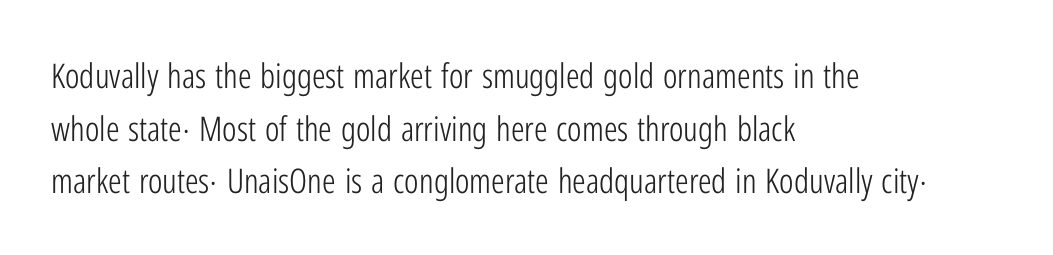
Q: Is the text bold? A: No.
Q: Is the text italic (slanted)? A: No, it is upright.
Q: Is the typeface a serif or a sans-serif typeface? A: Sans-serif.
Q: Is the text underlined? A: No.
Q: How is the paragraph aligned? A: Left-aligned.
Q: Is the spacing between letters normal or unusually wide? A: Normal.
Q: Is the spacing between lines tight, normal or loose? A: Normal.
Q: Width (condensed, normal, or wide)? A: Condensed.
Q: Stroke contrast? A: Low.
Q: x-height? A: Medium.
Q: Monospaced? A: No.
